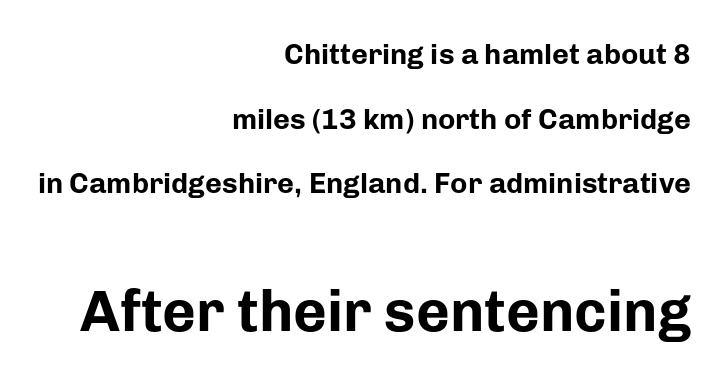
Between one letter and the next there's only the usual sliver of space. The later block is typeset at a bigger size than the earlier block. The lines are spread far apart with generous leading. Italic? Not at all — the glyphs are vertical. The area under the type is left untouched. A sans-serif font was chosen for this passage.
